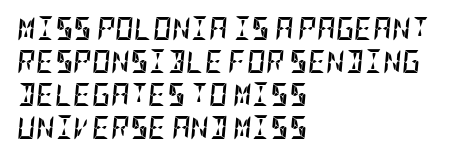
This block has exactly the height ordinary leading produces. These words are printed bold, with thick strokes throughout. Words float on clear page, feet unadorned. In terms of letterspacing, this is plain default setting. When letters slant like this, we call the style italic. The compositor pushed each line to the left boundary.
